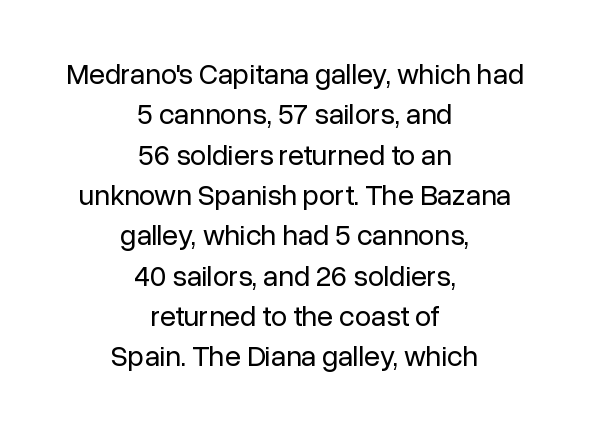
The image shows 29 px regular-weight sans-serif type, upright; set centered, normal line spacing (1.39x), normal letter spacing, not underlined; low stroke contrast and a medium x-height.
